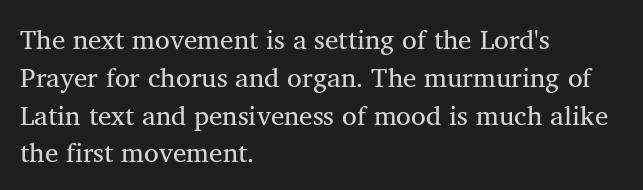
The image shows 27 px text type, upright; set left-aligned, normal line spacing (1.4x), normal letter spacing, not underlined.
